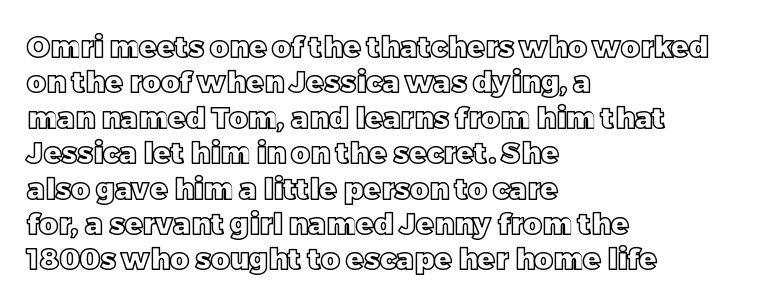
Q: Is the text italic (slanted)? A: No, it is upright.
Q: Is the text underlined? A: No.
Q: How is the paragraph aligned? A: Left-aligned.
Q: Is the spacing between letters normal or unusually wide? A: Normal.
Q: Width (condensed, normal, or wide)? A: Normal.
Q: x-height? A: Large.
Q: Monospaced? A: No.
